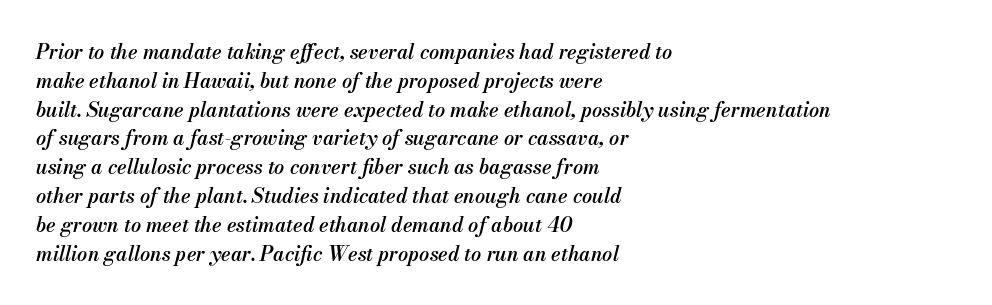
Alignment: flush left. Descenders hang freely into open space. The lettering tilts uniformly, giving the passage an italic look. The glyphs have the mass of a demibold cut, below bold.
